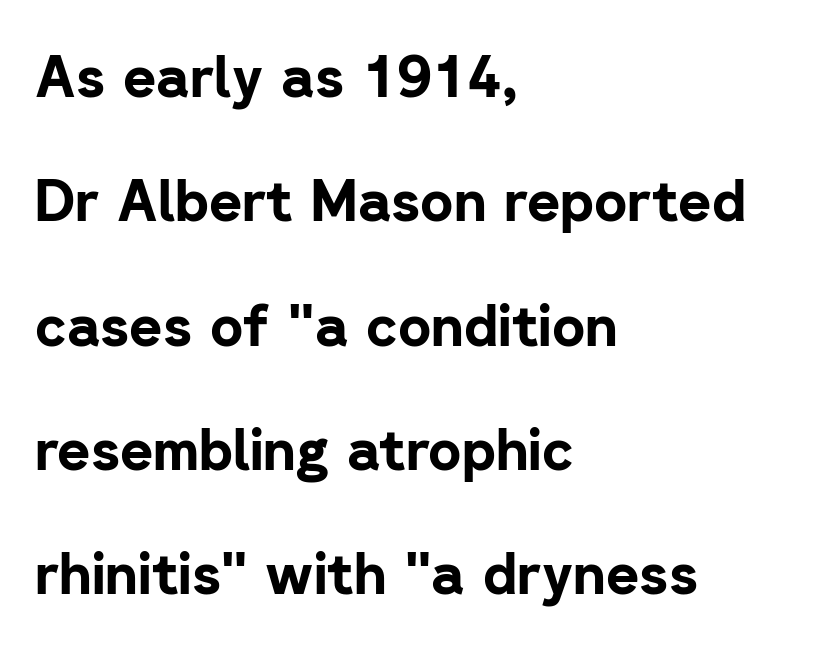
{"serif": "no", "italic": "no", "bold": "yes", "weight": "bold", "width": "normal", "stroke_contrast": "low", "x_height": "medium", "monospaced": "no", "underline": "no", "align": "left", "line_spacing": "loose", "line_spacing_ratio": 2.18, "letter_spacing": "normal", "letter_spacing_em": 0.0, "glyph_px": 57}
